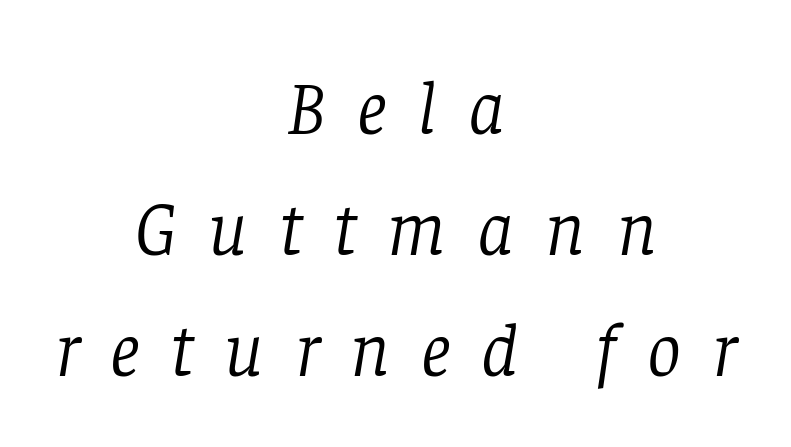
{"serif": "yes", "italic": "yes", "lean": "right", "slant_degrees": 8, "bold": "no", "weight": "light", "width": "normal", "stroke_contrast": "low", "x_height": "large", "monospaced": "no", "underline": "no", "align": "center", "line_spacing": "normal", "line_spacing_ratio": 1.59, "letter_spacing": "wide", "letter_spacing_em": 0.41, "glyph_px": 76}
